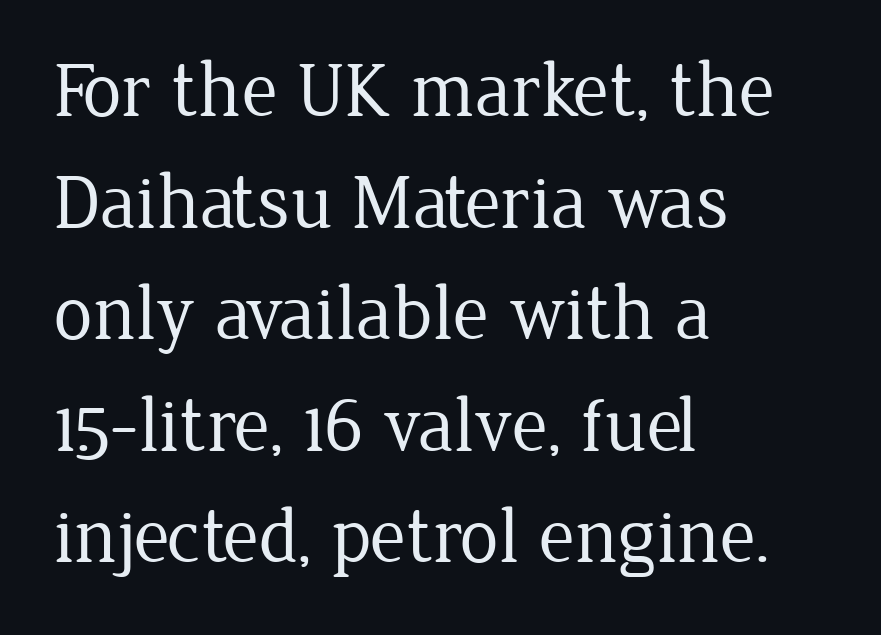
Visually the block forms a straight wall on the left and a jagged coastline on the right. Designer's note — italics off, roman on. This sample has the flowing, uneven cadence of proportional lettering. These lines are composed in type with serifs. This rendering features lettering with no underline. Letters have the restrained weight of plain body copy at most.
